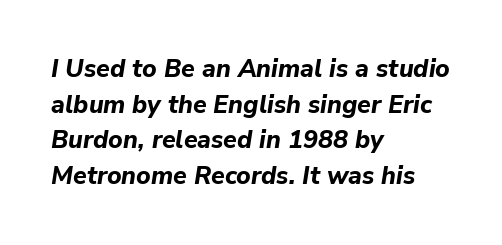
{"italic": "yes", "lean": "right", "slant_degrees": 9, "bold": "yes", "underline": "no", "align": "left", "line_spacing": "normal", "line_spacing_ratio": 1.43, "letter_spacing": "normal", "letter_spacing_em": 0.0, "glyph_px": 25}
